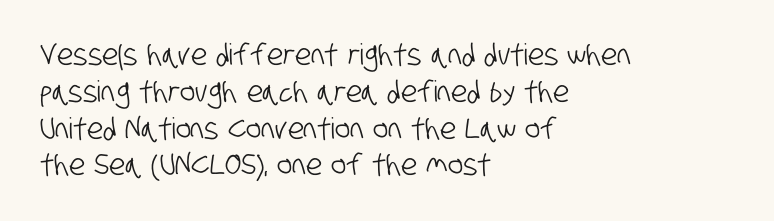
The image shows 29 px condensed sans-serif type; set left-aligned, normal line spacing (1.27x), normal letter spacing, not underlined; low stroke contrast and a large x-height.
